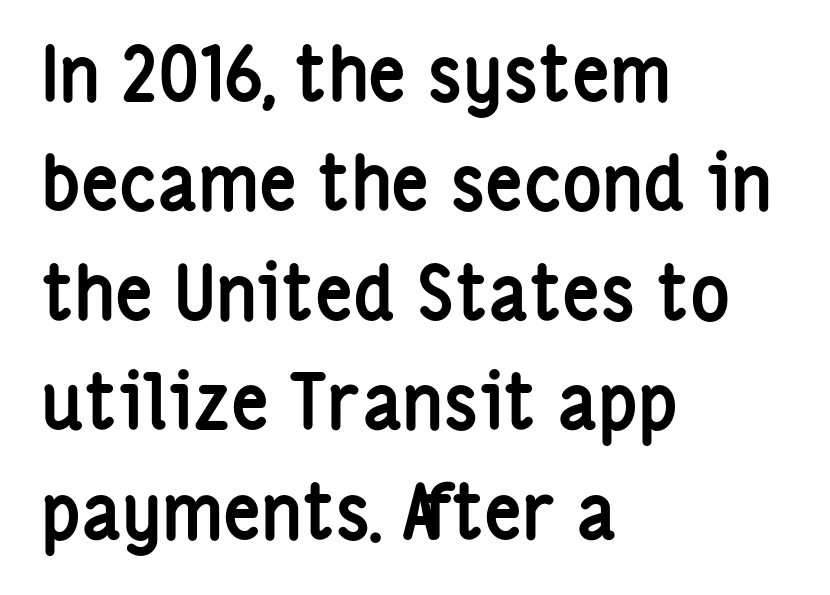
Note the varied advance widths — an 'i' is clearly narrower than an 'm'. Upright lettering throughout. The area under the type is left untouched. In CSS terms this would be text-align: left. Notice how descenders clear the ascenders below comfortably — that's standard leading. Examine the stroke ends and you'll find no serifs.
